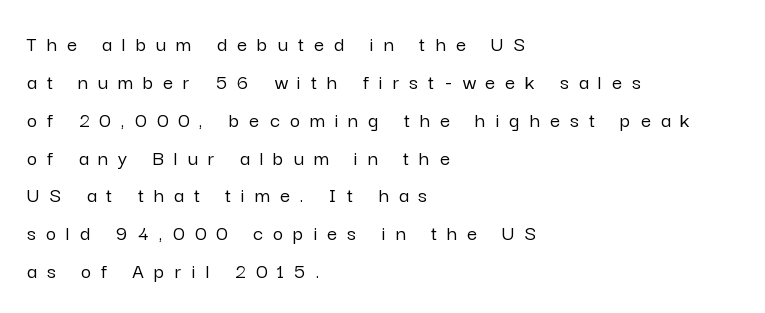
{"italic": "no", "underline": "no", "align": "left", "line_spacing_ratio": 1.72, "letter_spacing": "wide", "letter_spacing_em": 0.46, "glyph_px": 22}
